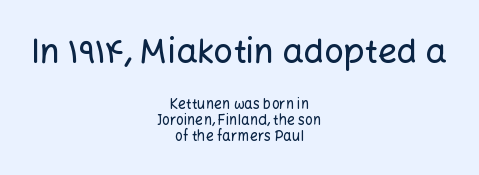
The image shows 34 px sans-serif type, upright; set centered, line spacing 1.16x, normal letter spacing, not underlined; the first (top) block is 2.43x larger; low stroke contrast and a medium x-height.
